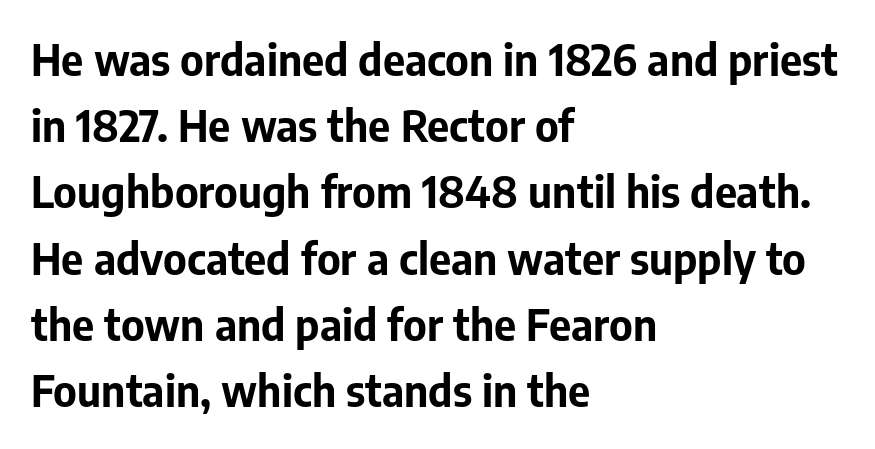
The image shows 43 px bold sans-serif type, upright; set left-aligned, normal line spacing (1.54x), normal letter spacing, not underlined; low stroke contrast and a medium x-height.
